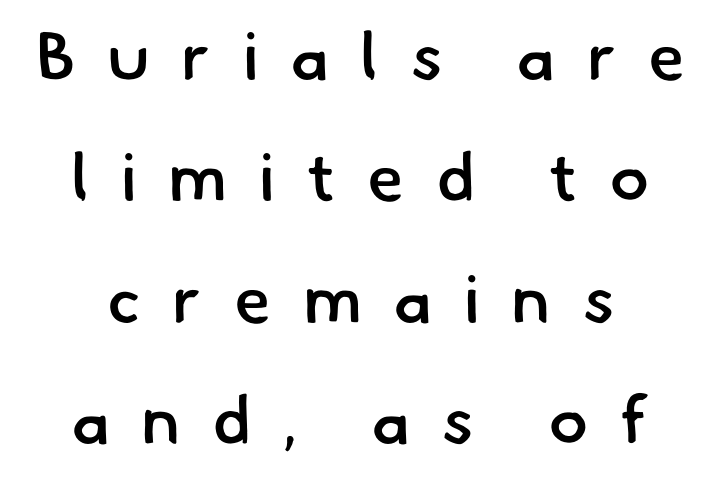
A typesetter would call this proportional, since set widths differ per character. Slightly chunky letters — semibold, I'd say, not full bold. The rendering shows plain stroke endings on the letterforms — a sans-serif design. Quick note: underline off. Caption: expanded tracking, letters set apart.
